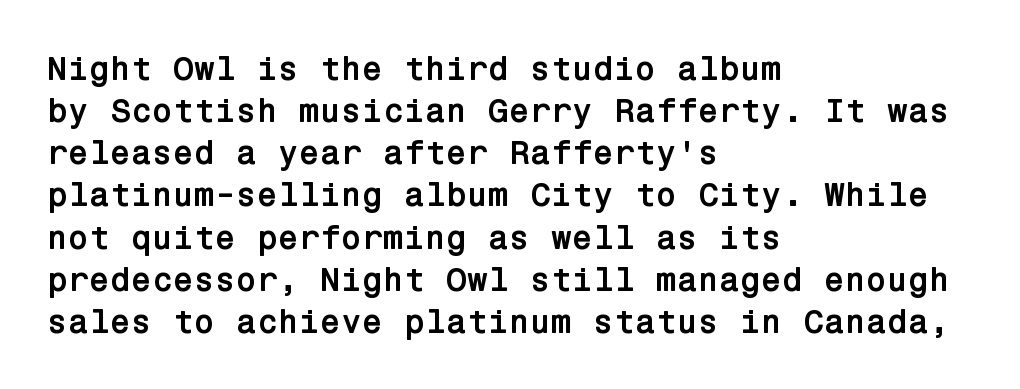
The image shows 34 px semibold sans-serif type, upright; set left-aligned, line spacing 1.24x, normal letter spacing, not underlined; low stroke contrast and a medium x-height.
